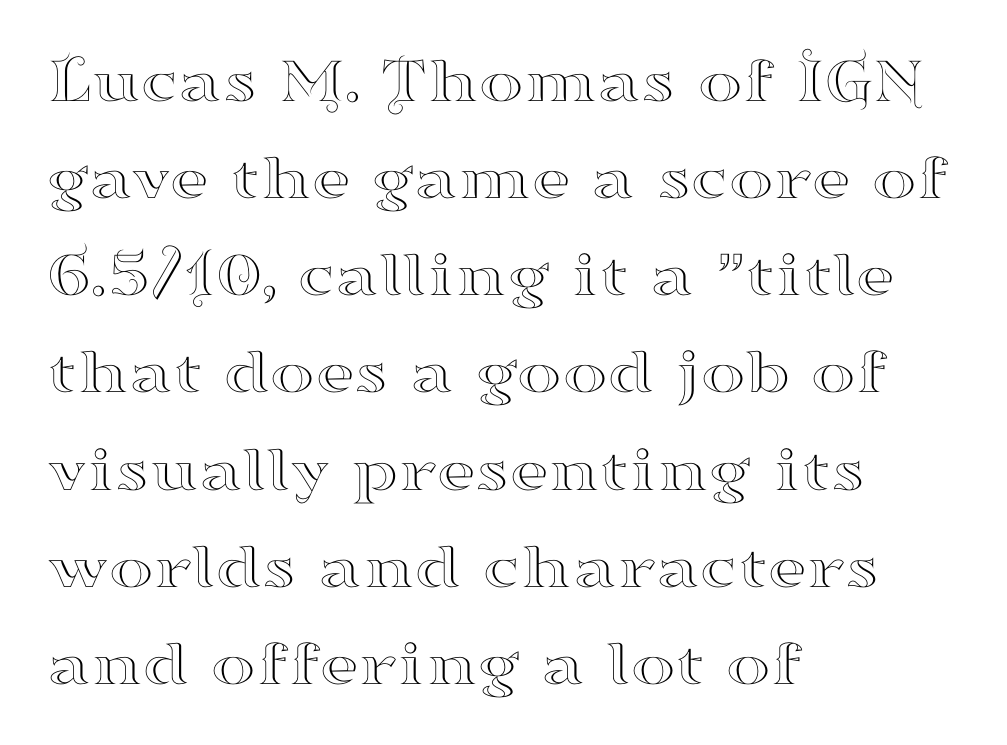
The image shows 67 px wide serif type, upright; set left-aligned, normal line spacing (1.45x), normal letter spacing, not underlined; high stroke contrast and a small x-height.
